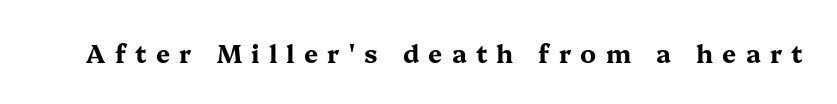
Q: Is the text bold? A: Yes.
Q: Is the text italic (slanted)? A: No, it is upright.
Q: Is the text underlined? A: No.
Q: Is the spacing between letters normal or unusually wide? A: Unusually wide.
